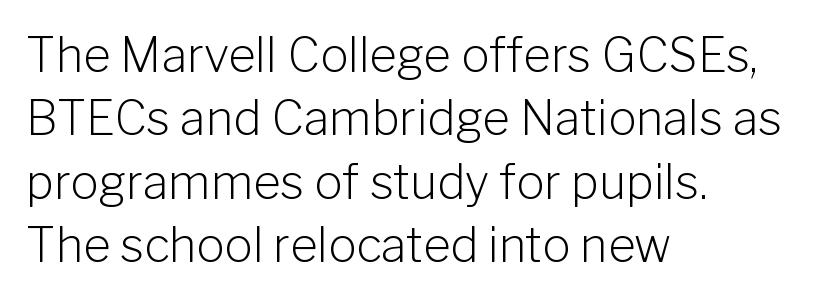
{"serif": "no", "italic": "no", "bold": "no", "weight": "light", "width": "normal", "stroke_contrast": "low", "x_height": "medium", "monospaced": "no", "underline": "no", "align": "left", "line_spacing": "normal", "line_spacing_ratio": 1.35, "letter_spacing": "normal", "letter_spacing_em": 0.0, "glyph_px": 47}
